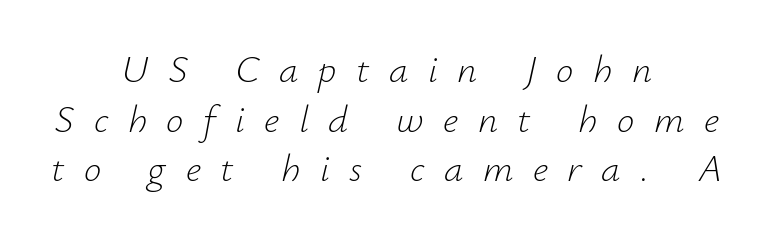
The image shows 39 px light type, italic (leaning right); set centered, normal line spacing (1.27x), unusually wide letter spacing (+0.5 em), not underlined; low stroke contrast and a small x-height.
